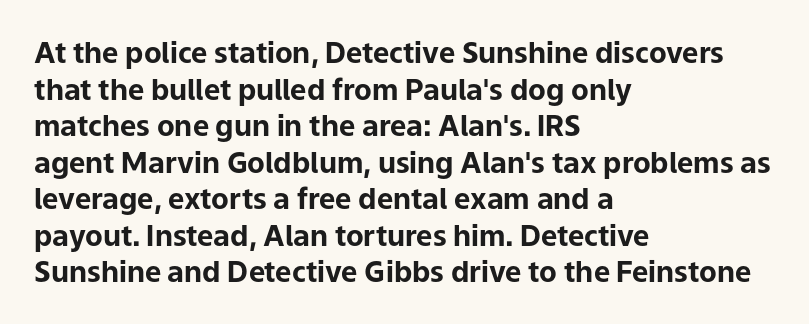
The image shows 29 px bold sans-serif type, upright; set left-aligned, normal line spacing (1.26x), normal letter spacing, not underlined; low stroke contrast and a medium x-height.
